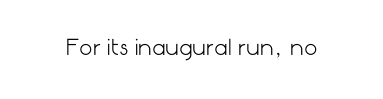
Q: Is the text bold? A: No.
Q: Is the text italic (slanted)? A: No, it is upright.
Q: Is the text underlined? A: No.
Q: Is the spacing between letters normal or unusually wide? A: Normal.
